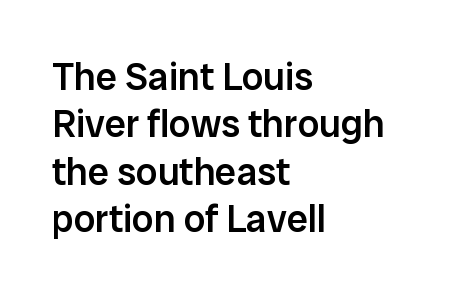
{"serif": "no", "italic": "no", "bold": "semi", "weight": "semibold", "width": "normal", "stroke_contrast": "low", "x_height": "medium", "monospaced": "no", "underline": "no", "align": "left", "line_spacing": "normal", "line_spacing_ratio": 1.25, "letter_spacing": "normal", "letter_spacing_em": 0.0, "glyph_px": 38}
